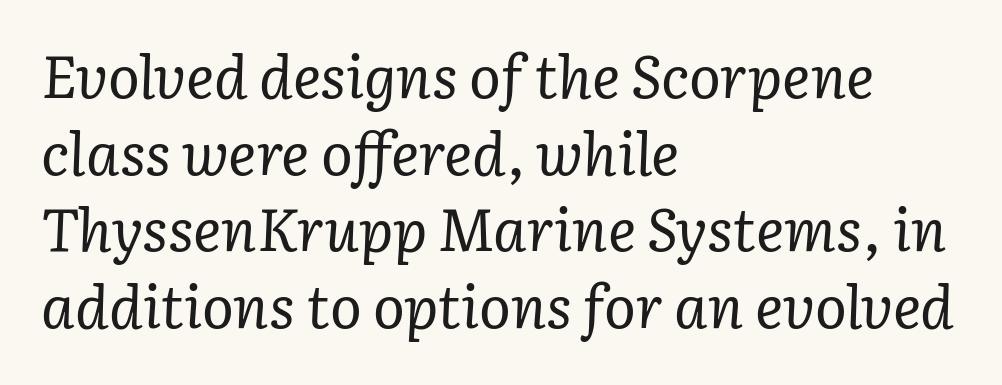
The image shows 59 px regular-weight serif type, italic (leaning right); set left-aligned, normal line spacing (1.3x), normal letter spacing, not underlined; low stroke contrast and a medium x-height.
